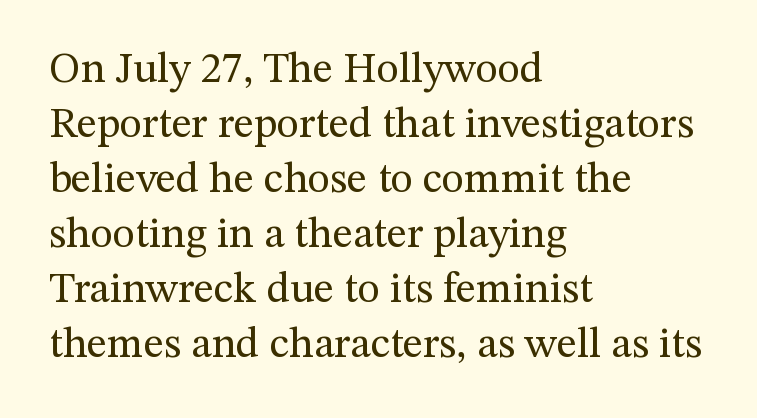
No italicization has been applied; the sample stays upright. Think of a printed novel: that variable character pitch is what you see here. Caption: standard tracking, unaltered. The face looks like a standard text weight, possibly lighter. Notice how the passage keeps a crisp vertical edge on the left only. The gap between lines stays unmarked.
